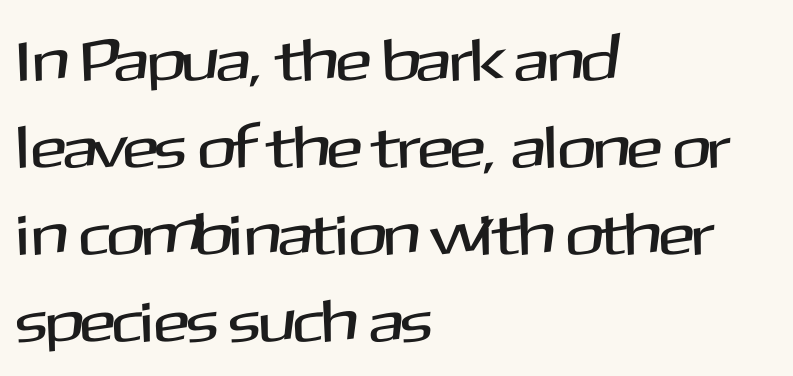
The image shows 60 px sans-serif type, upright; set left-aligned, normal line spacing (1.45x), normal letter spacing, not underlined; medium stroke contrast and a medium x-height.
